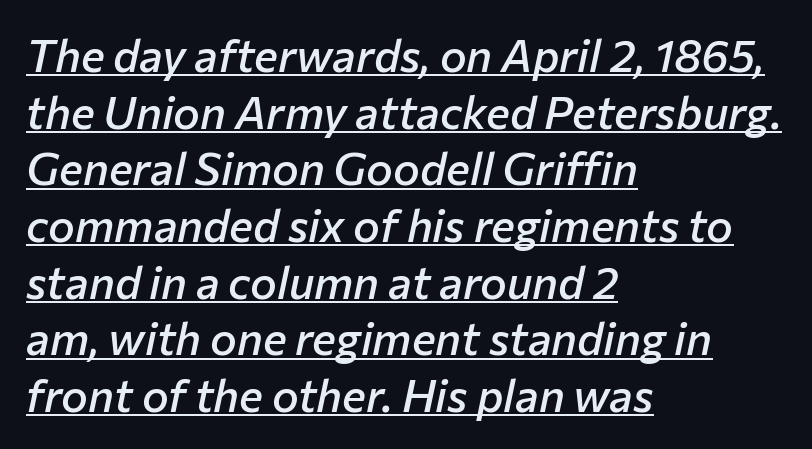
Q: Is the text bold? A: Semi-bold.
Q: Is the text italic (slanted)? A: Yes, it leans right by about 12 degrees.
Q: Is the text underlined? A: Yes.
Q: How is the paragraph aligned? A: Left-aligned.
Q: Is the spacing between letters normal or unusually wide? A: Normal.
Q: Is the spacing between lines tight, normal or loose? A: Normal.
Q: Width (condensed, normal, or wide)? A: Normal.
Q: Stroke contrast? A: Low.
Q: x-height? A: Medium.
Q: Monospaced? A: No.
